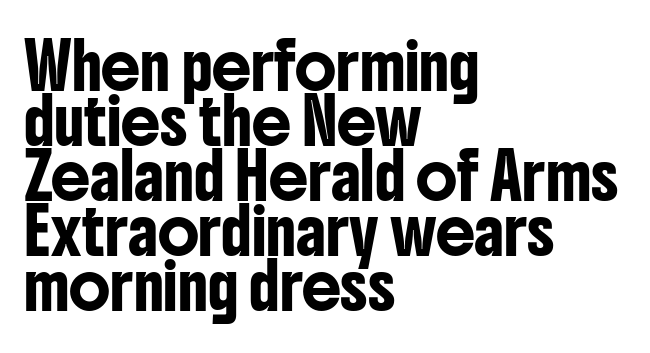
Upright lettering throughout. The gaps between neighbouring characters are ordinary and unremarkable. Glance below the letters and you will spot only blank space. Horizontal alignment here is leftward, the default for most running prose.
